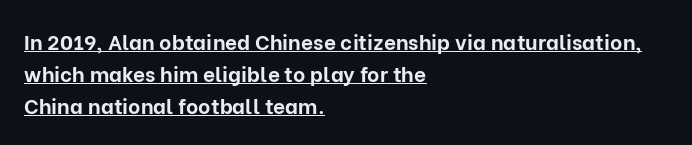
Between one letter and the next there's only the usual sliver of space. The lettering holds an erect, upright posture throughout. The rag falls on the right side of this text block. Does a line run under the words? Yes, clearly. The line-height multiplier appears to be the usual default.
